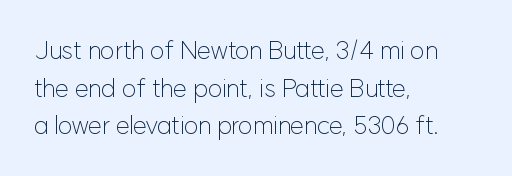
The face used here is rendered with its standard letterfit. Just letters on the line, the space beneath them empty. Caption: face not bold, strokes unweighted. Line spacing here is normal.
